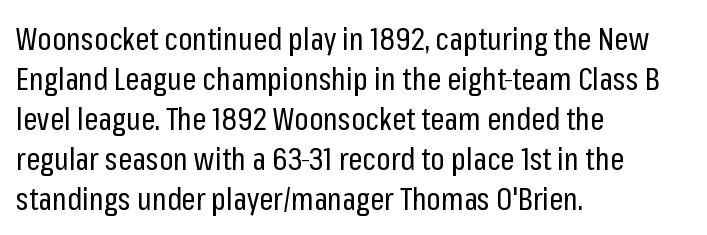
Q: Is the text bold? A: No.
Q: Is the text italic (slanted)? A: No, it is upright.
Q: Is the typeface a serif or a sans-serif typeface? A: Sans-serif.
Q: Is the text underlined? A: No.
Q: How is the paragraph aligned? A: Left-aligned.
Q: Is the spacing between letters normal or unusually wide? A: Normal.
Q: Is the spacing between lines tight, normal or loose? A: Normal.
Q: Width (condensed, normal, or wide)? A: Condensed.
Q: Stroke contrast? A: Low.
Q: x-height? A: Medium.
Q: Monospaced? A: No.
